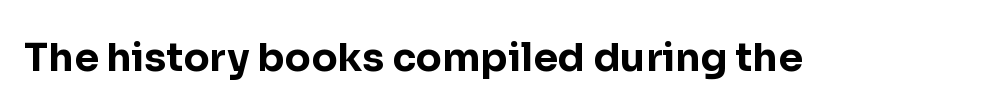
Q: Is the text bold? A: Yes.
Q: Is the text italic (slanted)? A: No, it is upright.
Q: Is the typeface a serif or a sans-serif typeface? A: Sans-serif.
Q: Is the text underlined? A: No.
Q: Is the spacing between letters normal or unusually wide? A: Normal.
Q: Width (condensed, normal, or wide)? A: Normal.
Q: Stroke contrast? A: Low.
Q: x-height? A: Medium.
Q: Monospaced? A: No.
